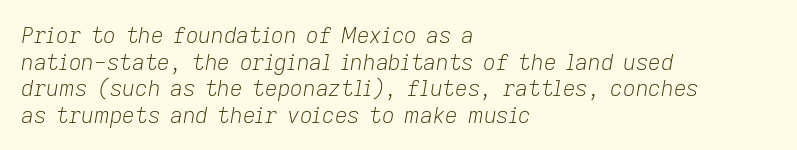
Italic? Definitely — the glyphs are oblique. Letter spacing: default. The passage shown is not underscored anywhere. A student would call this left alignment; a typographer would say flush left, rag right. Think standard paragraph weight, or any step lighter than that.
